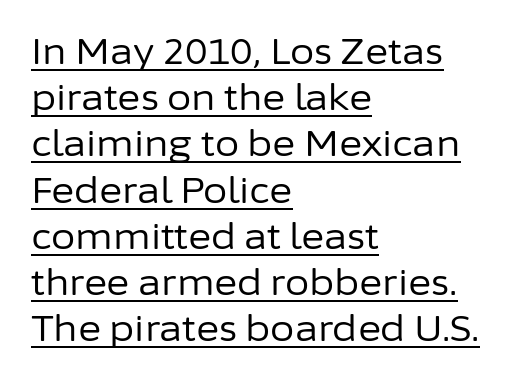
Each line of the rendering has a horizontal stroke beneath the glyphs. Honestly, the row spacing looks completely unremarkable. The face used here is rendered with its standard letterfit. Does the type have serifs? No, each stem ends abruptly. The rendering uses natural spacing where letterforms have individual widths.
